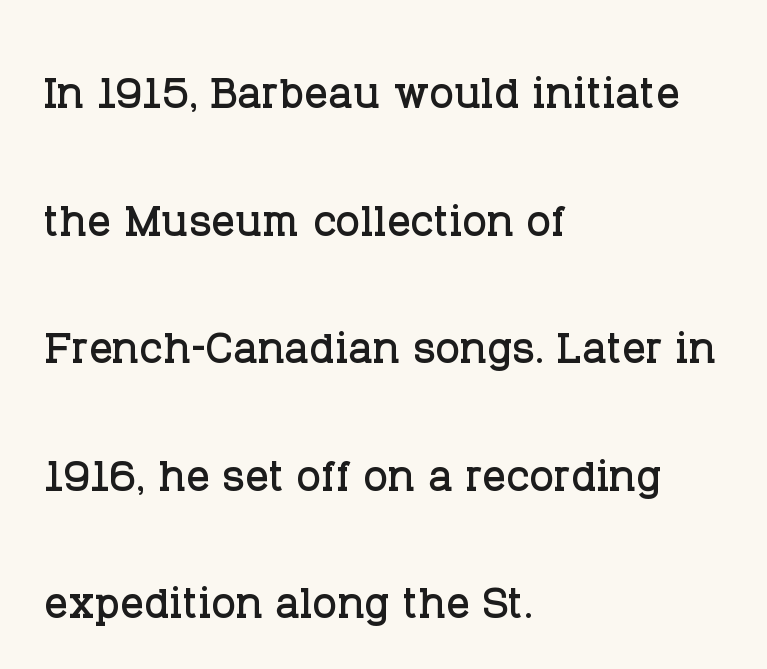
Q: Is the text italic (slanted)? A: No, it is upright.
Q: Is the typeface a serif or a sans-serif typeface? A: Serif.
Q: Is the text underlined? A: No.
Q: How is the paragraph aligned? A: Left-aligned.
Q: Is the spacing between letters normal or unusually wide? A: Normal.
Q: Is the spacing between lines tight, normal or loose? A: Loose.
Q: Width (condensed, normal, or wide)? A: Normal.
Q: Stroke contrast? A: Low.
Q: x-height? A: Large.
Q: Monospaced? A: No.
